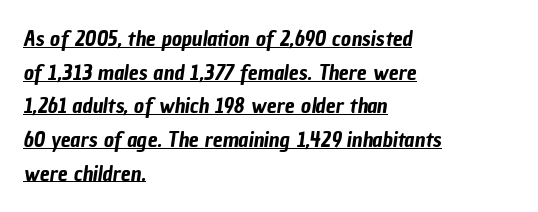
{"underline": "yes", "align": "left", "line_spacing": "normal", "line_spacing_ratio": 1.53, "letter_spacing": "normal", "letter_spacing_em": 0.0, "glyph_px": 22}
